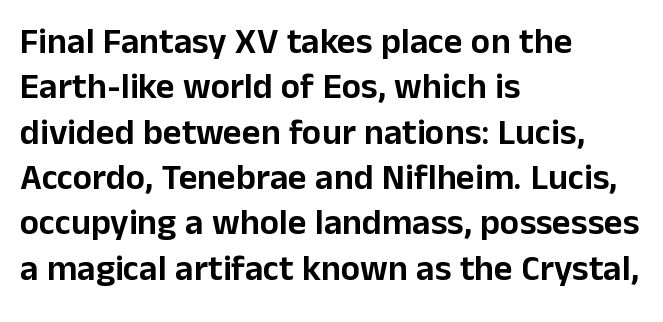
Q: Is the text italic (slanted)? A: No, it is upright.
Q: Is the typeface a serif or a sans-serif typeface? A: Sans-serif.
Q: Is the text underlined? A: No.
Q: How is the paragraph aligned? A: Left-aligned.
Q: Is the spacing between letters normal or unusually wide? A: Normal.
Q: Is the spacing between lines tight, normal or loose? A: Normal.
Q: Width (condensed, normal, or wide)? A: Normal.
Q: Stroke contrast? A: Low.
Q: x-height? A: Medium.
Q: Monospaced? A: No.
